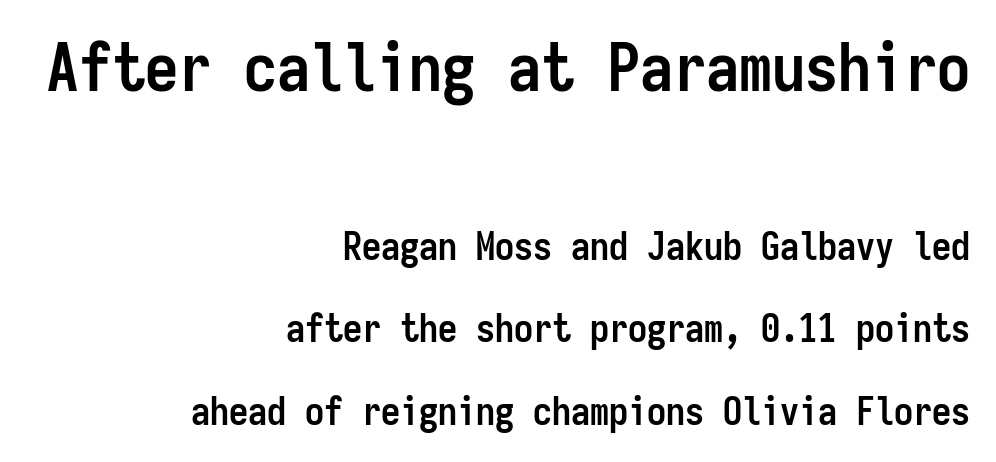
Q: Is the text bold? A: Yes.
Q: Is the text italic (slanted)? A: No, it is upright.
Q: Is the typeface a serif or a sans-serif typeface? A: Sans-serif.
Q: Is the text underlined? A: No.
Q: How is the paragraph aligned? A: Right-aligned.
Q: Is the spacing between letters normal or unusually wide? A: Normal.
Q: Is the spacing between lines tight, normal or loose? A: Loose.
Q: Which block of text is set in a larger size, the first (top) or the second (bottom)? A: The first (top) one.
Q: Width (condensed, normal, or wide)? A: Condensed.
Q: Stroke contrast? A: Low.
Q: x-height? A: Medium.
Q: Monospaced? A: Yes.
